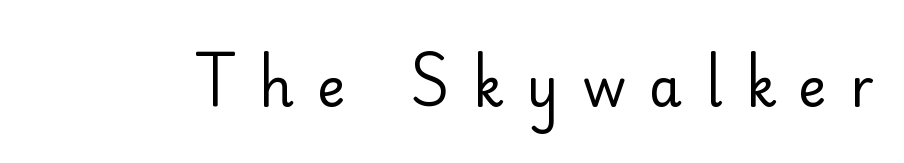
Any mark beneath the type? The region is blank. The text was rendered using a sans face with plain stroke endings. How are the letters spaced? Widely, with obvious added tracking. Does the lettering tilt? It doesn't — this is upright. The passage shown is typed in a proportional face where columns would drift.
